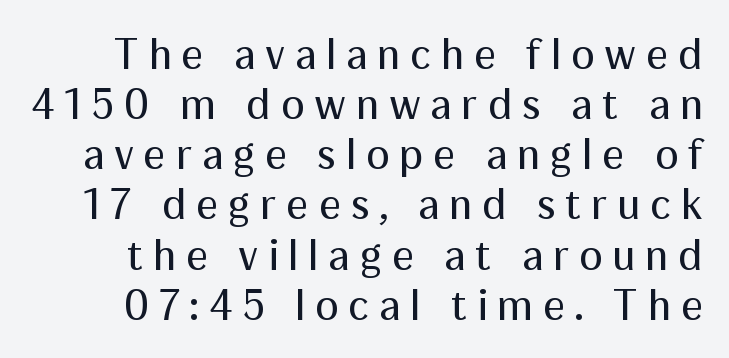
Here the designer chose a conventional face with non-uniform glyph widths. This reads as an unemphasized weight, regular at the heaviest. A typesetter would call this leading minimal, almost set solid. Plain, unruled lines of type. Notice how the stems are strictly vertical — no italics here.
